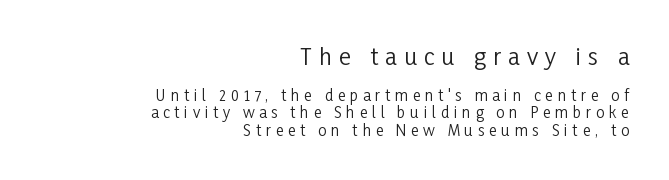
This rendering widens character spacing well past its baseline value. You can tell it's not italic because the verticals are truly vertical. The paragraph shown leans on its right margin. The letters in the upper block stand taller than those in the block below. Nobody drew a line under any word here.
